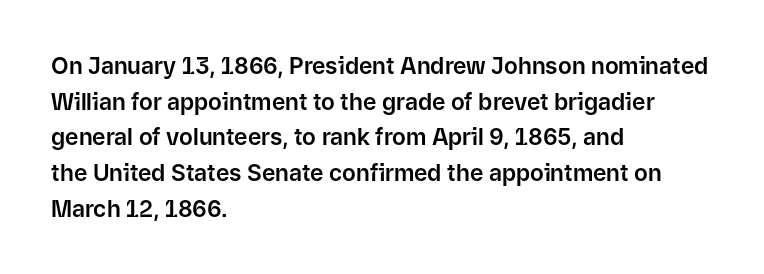
{"italic": "no", "underline": "no", "align": "left", "line_spacing": "normal", "line_spacing_ratio": 1.55, "letter_spacing": "normal", "letter_spacing_em": 0.0, "glyph_px": 23}
